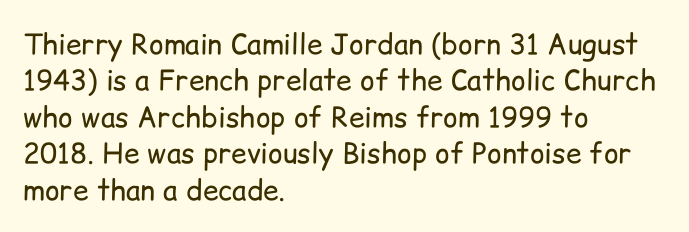
The image shows 28 px regular-weight sans-serif type, upright; set left-aligned, normal line spacing (1.3x), normal letter spacing, not underlined; low stroke contrast and a medium x-height.
